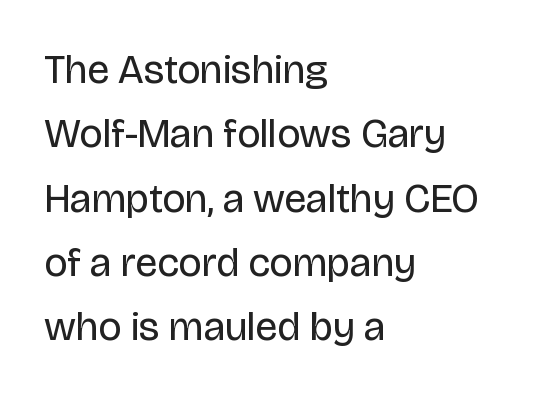
Q: Is the text bold? A: No.
Q: Is the text italic (slanted)? A: No, it is upright.
Q: Is the typeface a serif or a sans-serif typeface? A: Sans-serif.
Q: Is the text underlined? A: No.
Q: How is the paragraph aligned? A: Left-aligned.
Q: Is the spacing between letters normal or unusually wide? A: Normal.
Q: Is the spacing between lines tight, normal or loose? A: Normal.
Q: Width (condensed, normal, or wide)? A: Normal.
Q: Stroke contrast? A: Low.
Q: x-height? A: Large.
Q: Monospaced? A: No.
